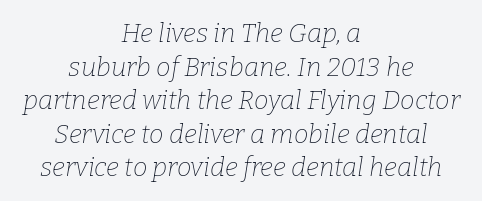
The image shows 26 px text type, italic (leaning right); set centered, normal line spacing (1.29x), normal letter spacing, not underlined.
